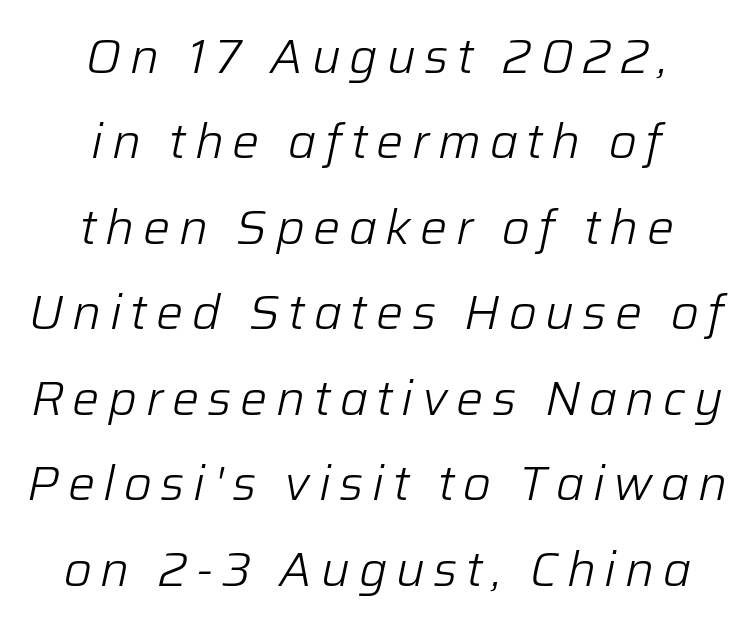
{"italic": "yes", "lean": "right", "slant_degrees": 12, "bold": "no", "weight": "light", "width": "normal", "stroke_contrast": "low", "x_height": "medium", "monospaced": "no", "underline": "no", "align": "center", "line_spacing_ratio": 1.78, "glyph_px": 48}
